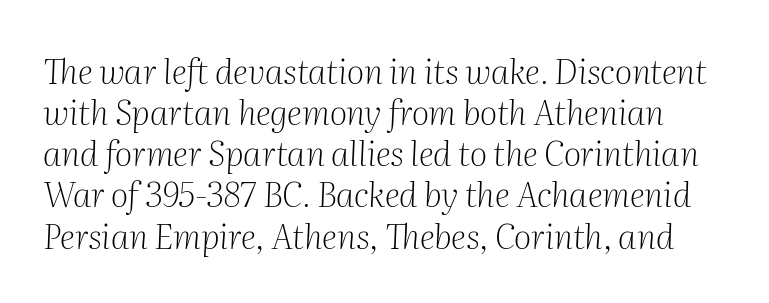
The baseline area is clear. Character widths vary here, with narrow letters taking less room than wide ones. You can tell it's italic because the verticals aren't actually vertical. Examine the stroke ends and you'll spot serifs.
